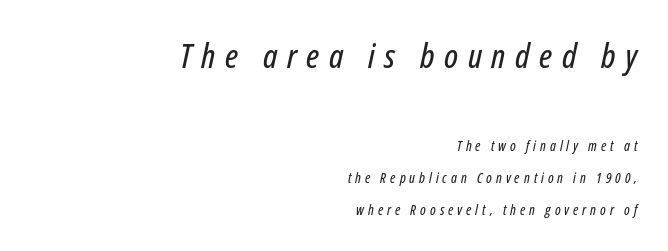
Q: Is the text italic (slanted)? A: Yes, it leans right by about 12 degrees.
Q: Is the text underlined? A: No.
Q: How is the paragraph aligned? A: Right-aligned.
Q: Is the spacing between letters normal or unusually wide? A: Unusually wide.
Q: Is the spacing between lines tight, normal or loose? A: Loose.
Q: Which block of text is set in a larger size, the first (top) or the second (bottom)? A: The first (top) one.
Q: Width (condensed, normal, or wide)? A: Condensed.
Q: Stroke contrast? A: Low.
Q: x-height? A: Medium.
Q: Monospaced? A: No.
